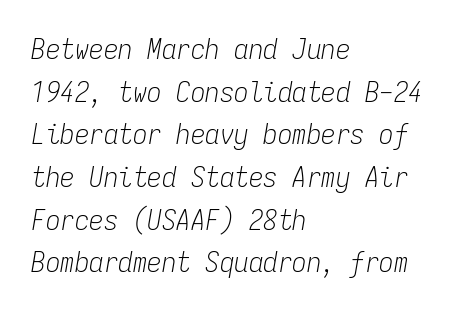
Words appear dense and cohesive because spacing is normal. Descenders are the only things crossing below the line. The typesetting does not lean heavy: it is not bold. Would a proofreader flag this as italicized? Yes.
